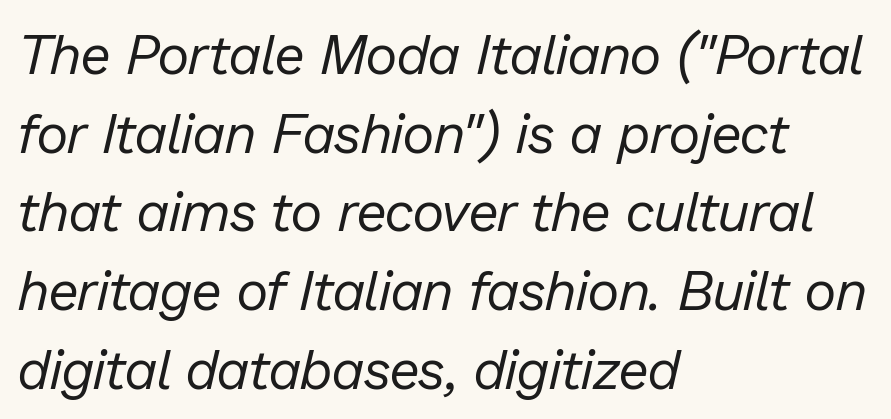
Leading matches the norm, producing a regular column. No chunkiness to these letters — they're not bold. The glyphs look as if they've been sheared to an angle. Bare-footed words on every line. Between one letter and the next there's only the usual sliver of space.
